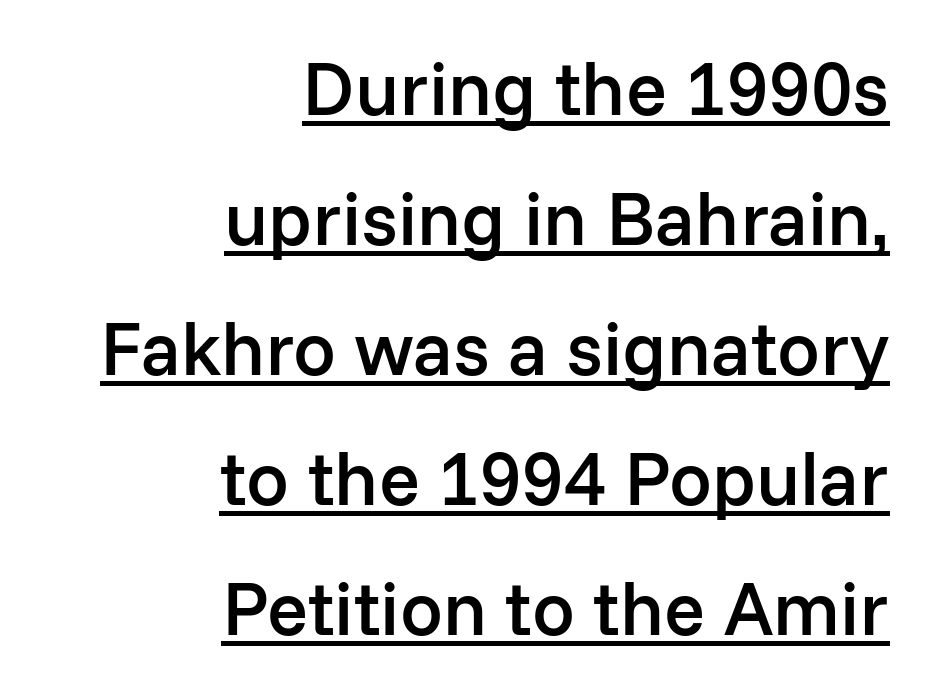
The image shows 76 px semibold sans-serif type, upright; set right-aligned, line spacing 1.71x, normal letter spacing, underlined; low stroke contrast and a medium x-height.
